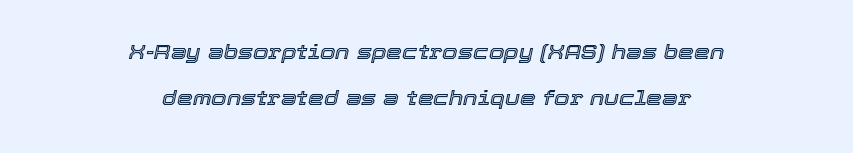
{"italic": "yes", "lean": "right", "slant_degrees": 12, "underline": "no", "align": "center", "line_spacing": "loose", "line_spacing_ratio": 2.28, "letter_spacing": "normal", "letter_spacing_em": 0.0, "glyph_px": 20}
